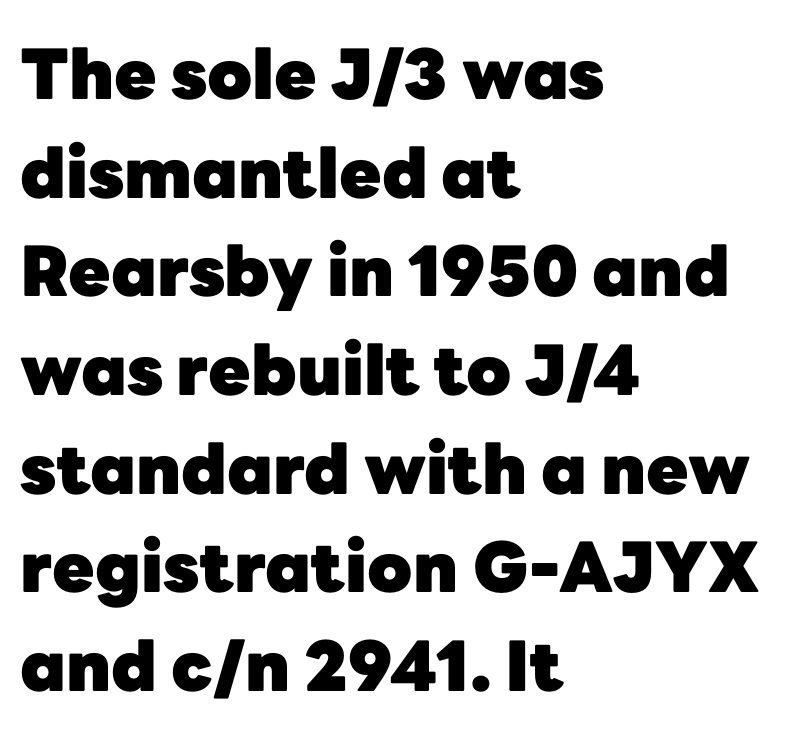
Here the designer chose a conventional face with non-uniform glyph widths. Underline: absent. In terms of weight, the rendering is a true, heavy bold. A typesetter would call this leading conventional body-copy spacing.
